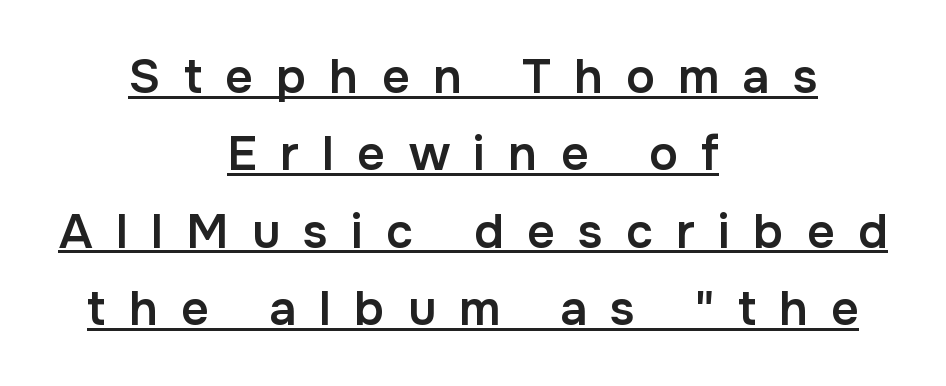
{"serif": "no", "italic": "no", "bold": "semi", "weight": "semibold", "width": "normal", "stroke_contrast": "low", "x_height": "medium", "monospaced": "no", "underline": "yes", "align": "center", "line_spacing": "normal", "line_spacing_ratio": 1.61, "letter_spacing": "wide", "letter_spacing_em": 0.49, "glyph_px": 48}
